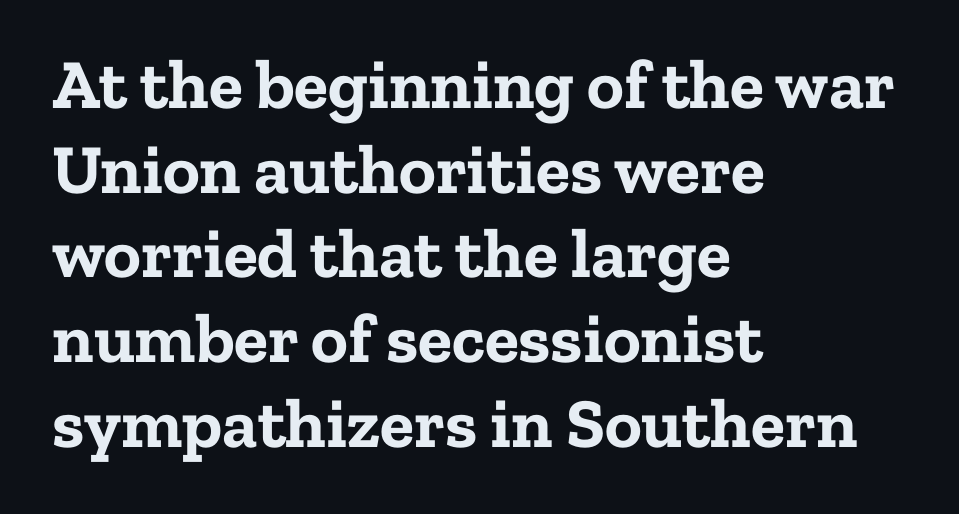
Q: Is the text bold? A: Yes.
Q: Is the text italic (slanted)? A: No, it is upright.
Q: Is the typeface a serif or a sans-serif typeface? A: Serif.
Q: Is the text underlined? A: No.
Q: How is the paragraph aligned? A: Left-aligned.
Q: Is the spacing between letters normal or unusually wide? A: Normal.
Q: Width (condensed, normal, or wide)? A: Normal.
Q: Stroke contrast? A: Low.
Q: x-height? A: Medium.
Q: Monospaced? A: No.
